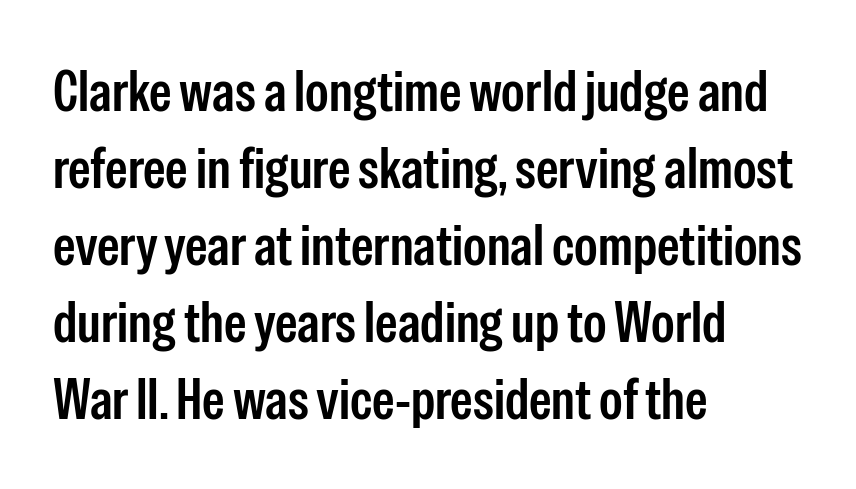
A normal amount of white space separates one row of letters from the next. Italic: no, the glyphs are upright roman. Check the space under the baseline: it is left empty. The rendering uses natural spacing where letterforms have individual widths. A sans-serif font was chosen for this passage.
